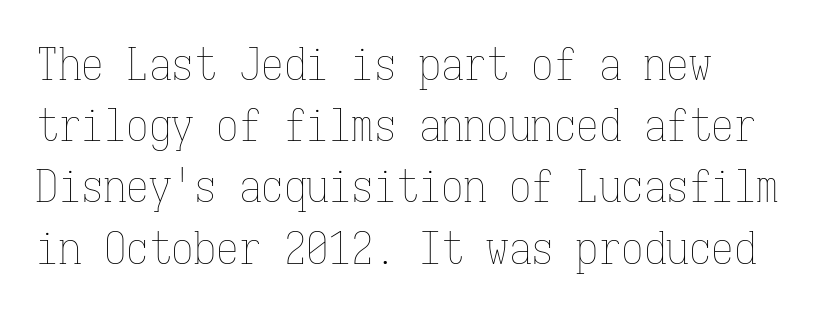
{"italic": "no", "bold": "no", "weight": "thin", "width": "condensed", "stroke_contrast": "low", "x_height": "medium", "monospaced": "yes", "underline": "no", "line_spacing": "normal", "line_spacing_ratio": 1.36, "letter_spacing": "normal", "letter_spacing_em": 0.0, "glyph_px": 45}
